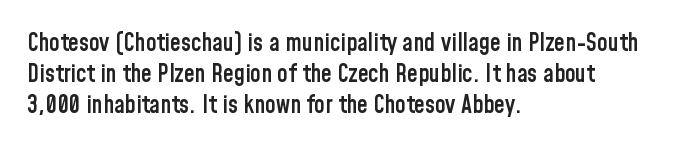
The image shows 24 px text type, upright; set left-aligned, normal line spacing (1.29x), normal letter spacing, not underlined.
